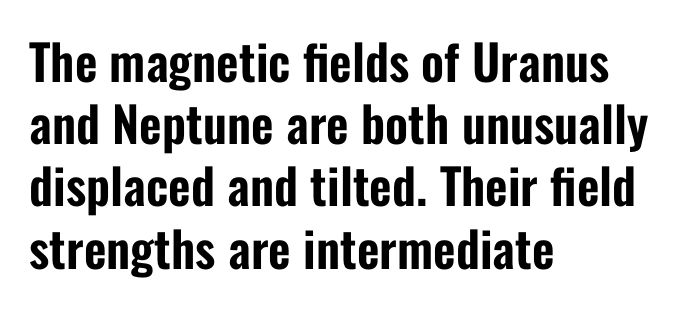
A student would call this left alignment; a typographer would say flush left, rag right. Descenders hang freely into open space. These lines were composed using upright roman letters. Leading matches the norm, producing a regular column. The face used here is a sans, in the tradition of grotesques and geometrics. The tracking reads as untouched default to a designer's eye.
